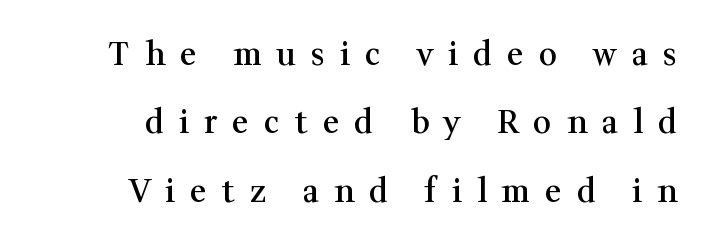
Italic: no, the glyphs are upright roman. Does the copy run flush right? Yes — the right margin is perfectly even. The glyphs have the mass of a demibold cut, below bold. Reading down the column, the eye jumps a long way to each next line. Each row of text sits above clean, open space. This sample uses a serif face.
